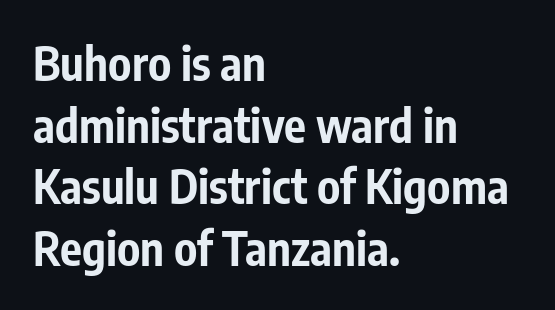
Q: Is the text bold? A: Yes.
Q: Is the text italic (slanted)? A: No, it is upright.
Q: Is the typeface a serif or a sans-serif typeface? A: Sans-serif.
Q: Is the text underlined? A: No.
Q: How is the paragraph aligned? A: Left-aligned.
Q: Is the spacing between letters normal or unusually wide? A: Normal.
Q: Is the spacing between lines tight, normal or loose? A: Normal.
Q: Width (condensed, normal, or wide)? A: Condensed.
Q: Stroke contrast? A: Low.
Q: x-height? A: Medium.
Q: Monospaced? A: No.
